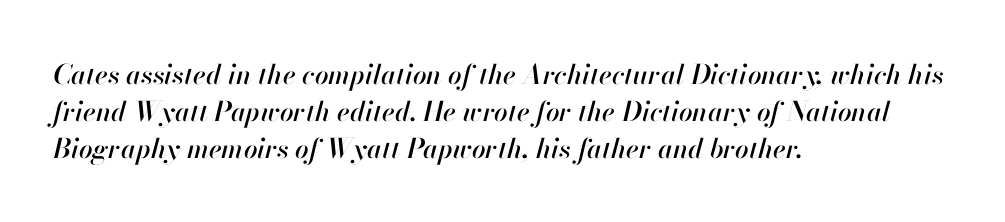
Has an underline been added? It has not. Quick note: interline space is typical. How are the letters spaced? Ordinarily, with no added tracking. Horizontally, the lines are justified to the leading edge only.
